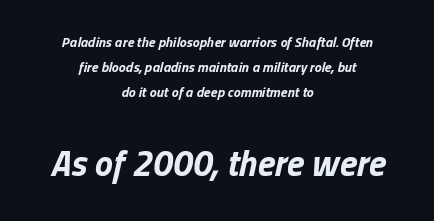
The passage is arranged like a title page — every line centered. It's the slanting kind of type. The emphasis by scale lands on block number two, below. Chunky letters — that's bold for sure.
